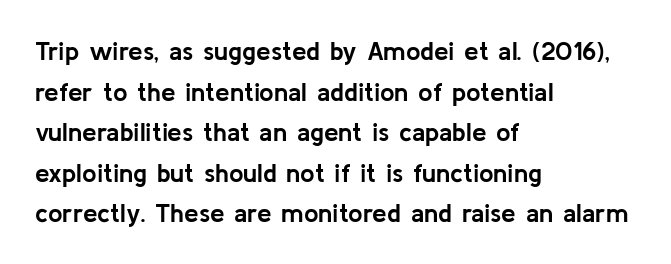
Students, note that the glyphs here touch the page at normal intervals. Lines of text with bare space underneath. Short and long lines alike share a common starting point at left. The font's upright variant was chosen for this text.
